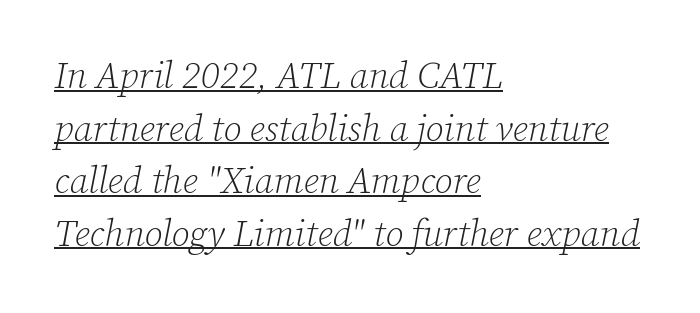
Look at the tracking — it's just the regular setting, nothing added. No extra ink here — the face is not bold. The typography opts for an oblique posture over an upright one. Rows of type keep a routine distance in the vertical direction. Think of a printed novel: that variable character pitch is what you see here.
